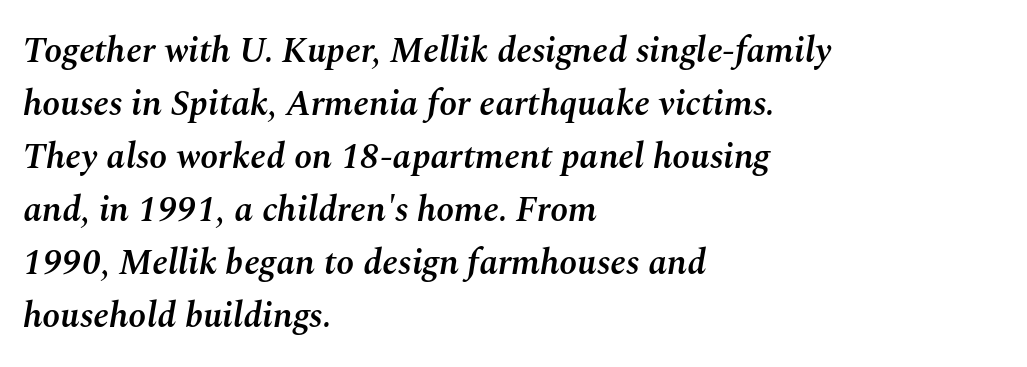
{"italic": "yes", "lean": "right", "slant_degrees": 10, "bold": "semi", "weight": "semibold", "width": "normal", "stroke_contrast": "medium", "x_height": "medium", "monospaced": "no", "underline": "no", "align": "left", "line_spacing": "normal", "line_spacing_ratio": 1.47, "letter_spacing": "normal", "letter_spacing_em": 0.0, "glyph_px": 36}
